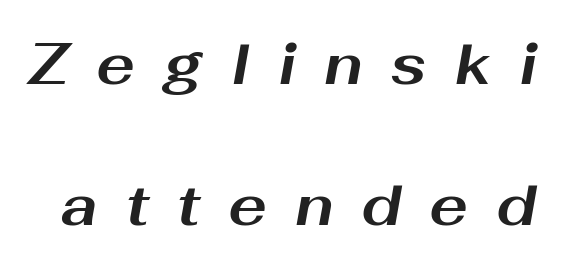
Q: Is the text bold? A: Yes.
Q: Is the text italic (slanted)? A: Yes, it leans right by about 10 degrees.
Q: Is the text underlined? A: No.
Q: Is the spacing between letters normal or unusually wide? A: Unusually wide.
Q: Is the spacing between lines tight, normal or loose? A: Loose.
Q: Width (condensed, normal, or wide)? A: Wide.
Q: Stroke contrast? A: Medium.
Q: x-height? A: Medium.
Q: Monospaced? A: No.
